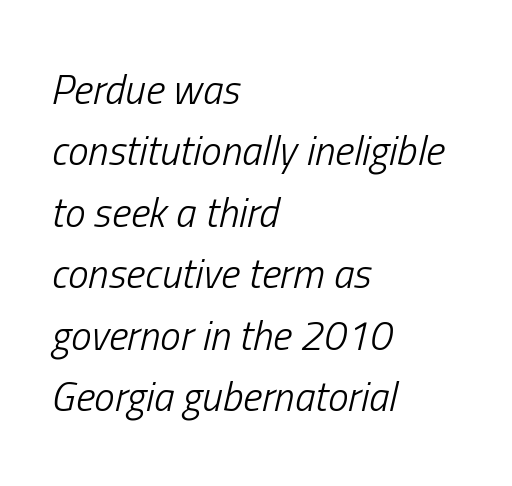
{"italic": "yes", "lean": "right", "slant_degrees": 13, "bold": "no", "weight": "light", "width": "condensed", "stroke_contrast": "low", "x_height": "medium", "monospaced": "no", "underline": "no", "align": "left", "line_spacing": "normal", "line_spacing_ratio": 1.5, "letter_spacing": "normal", "letter_spacing_em": 0.0, "glyph_px": 41}
